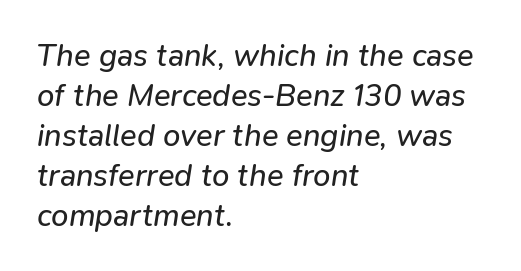
The image shows 31 px regular-weight type, italic (leaning right); set left-aligned, normal line spacing (1.29x), normal letter spacing, not underlined; low stroke contrast and a medium x-height.
